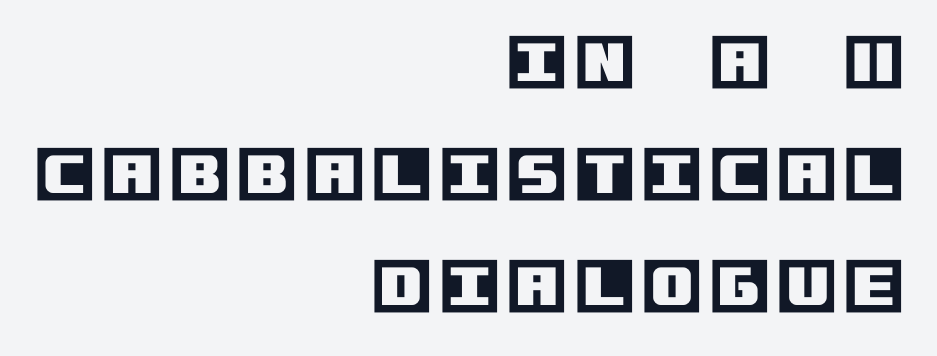
Q: Is the text italic (slanted)? A: No, it is upright.
Q: Is the text underlined? A: No.
Q: How is the paragraph aligned? A: Right-aligned.
Q: Width (condensed, normal, or wide)? A: Normal.
Q: x-height? A: Large.
